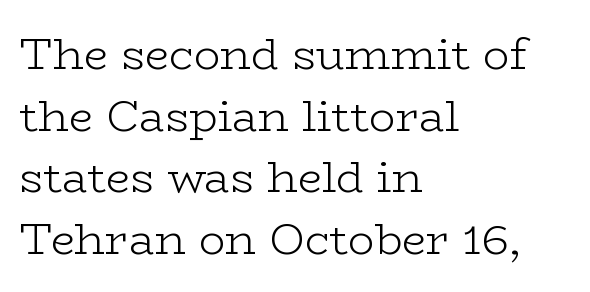
These lines are rendered in a variable-pitch font. The glyphs in this specimen are seriffed. The line texture is even and compact thanks to regular tracking. Unmarked baselines from the first word to the last.
